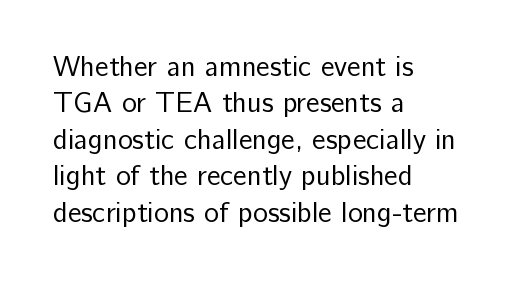
The image shows 28 px regular-weight sans-serif type, upright; set left-aligned, normal line spacing (1.3x), normal letter spacing, not underlined; low stroke contrast and a medium x-height.
